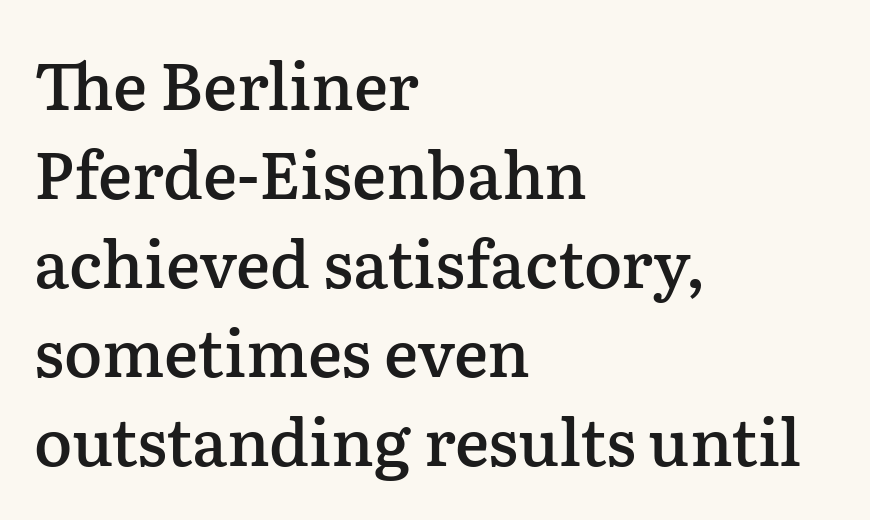
The image shows 64 px semibold serif type, upright; set left-aligned, normal line spacing (1.39x), normal letter spacing, not underlined; low stroke contrast and a medium x-height.
